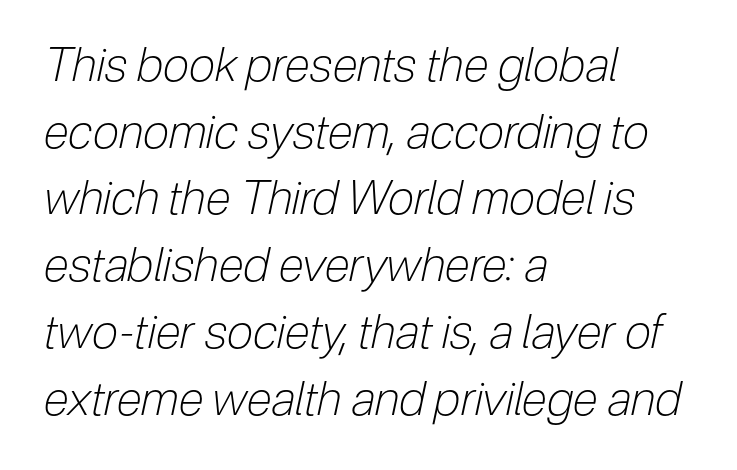
The paragraph has a hard left edge and a soft right edge. The line-height multiplier appears to be the usual default. Spacing verdict: proportional, widths tailored to each character. You can tell it's italic because the verticals aren't actually vertical.
